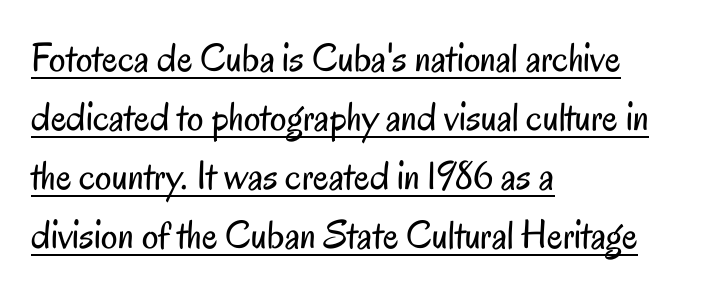
{"serif": "no", "italic": "no", "bold": "no", "weight": "regular", "width": "condensed", "stroke_contrast": "low", "x_height": "small", "monospaced": "no", "underline": "yes", "align": "left", "line_spacing": "normal", "line_spacing_ratio": 1.44, "letter_spacing": "normal", "letter_spacing_em": 0.0, "glyph_px": 41}
